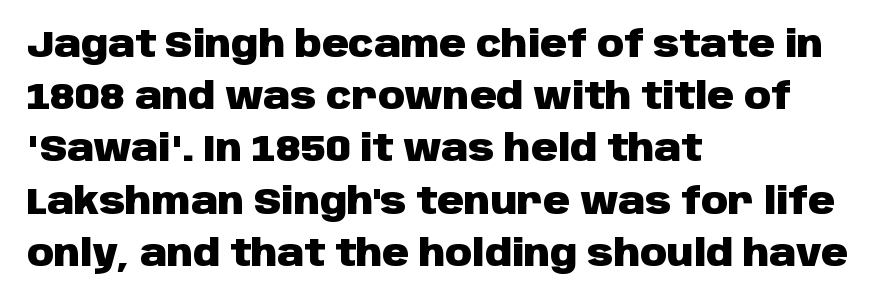
{"serif": "no", "italic": "no", "bold": "yes", "weight": "heavy", "width": "normal", "stroke_contrast": "low", "x_height": "large", "monospaced": "no", "underline": "no", "align": "left", "line_spacing": "normal", "line_spacing_ratio": 1.41, "letter_spacing": "normal", "letter_spacing_em": 0.0, "glyph_px": 37}
